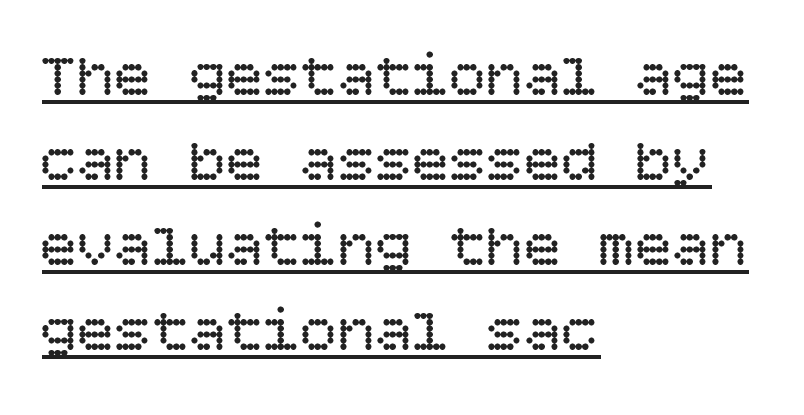
This is the regular roman posture of the typeface. Casual observation: everything's shoved over to the left. Compared with typical body copy, the letter spacing here is the same. Reading down the column, the eye jumps a familiar distance to each next line. Weight: not bold — regular or lighter. A baseline rule has been typeset under these characters.
